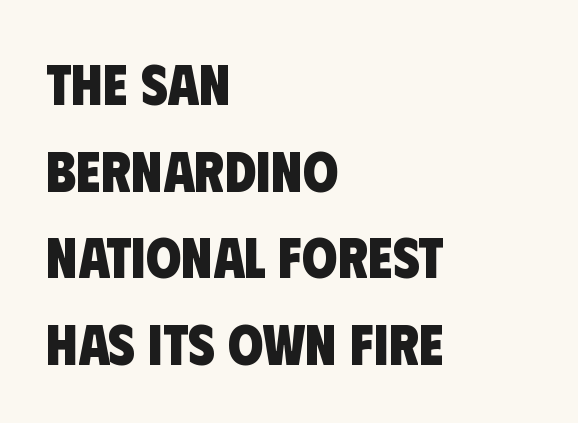
{"serif": "no", "bold": "yes", "weight": "heavy", "width": "condensed", "stroke_contrast": "low", "x_height": "large", "monospaced": "no", "underline": "no", "align": "left", "line_spacing": "normal", "line_spacing_ratio": 1.52, "letter_spacing": "normal", "letter_spacing_em": 0.0, "glyph_px": 57}
